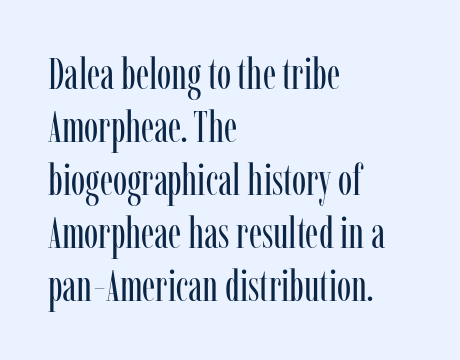
The rendering uses natural spacing where letterforms have individual widths. What kind of face is this? One with serifs. Stems here are at most as thick as an everyday book face. The lines in this sample share a left origin and differ only in where they stop. Nope, not italic — everything's standing straight.
